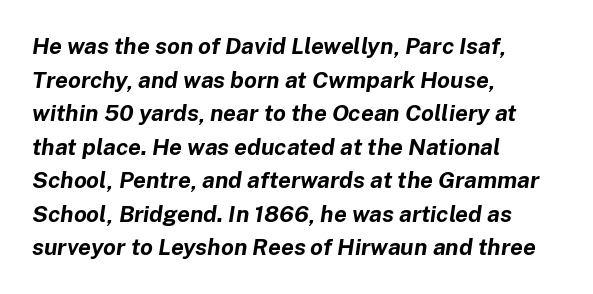
Between one letter and the next there's only the usual sliver of space. The rendering anchors every line to the left-hand side. Set as a true bold cut, around the 700 mark. Does the lettering tilt? It does — this is italic.
